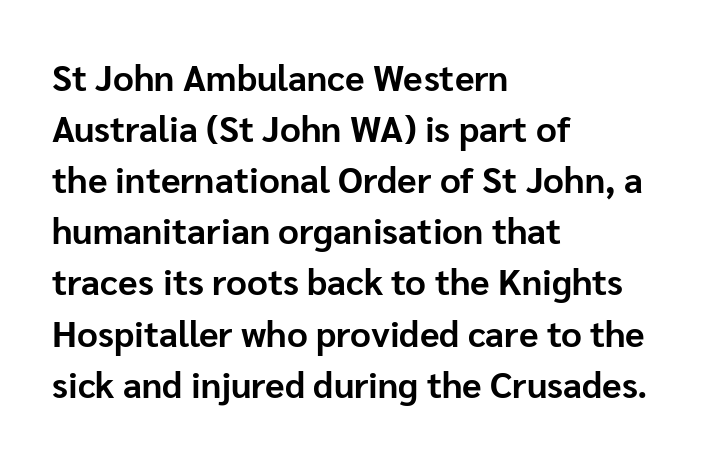
{"serif": "no", "italic": "no", "bold": "yes", "weight": "bold", "width": "normal", "stroke_contrast": "low", "x_height": "medium", "monospaced": "no", "underline": "no", "align": "left", "line_spacing": "normal", "line_spacing_ratio": 1.42, "letter_spacing": "normal", "letter_spacing_em": 0.0, "glyph_px": 36}
